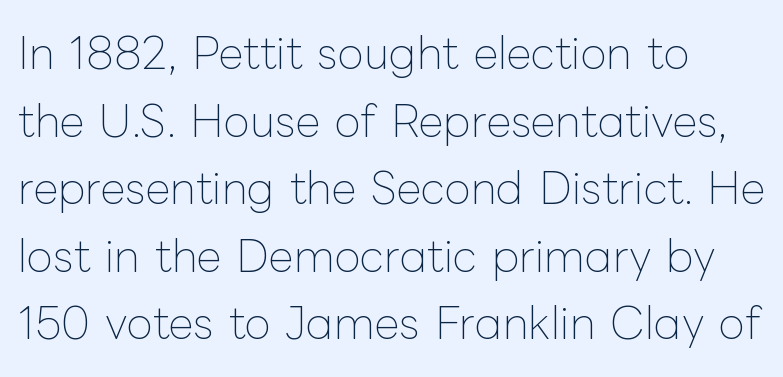
The zone under the glyphs is completely vacant. The strokes carry an ordinary text weight at most. Spacing verdict: proportional, widths tailored to each character. Honestly, the row spacing looks completely unremarkable. The horizontal fit of the characters is conventional and even.
